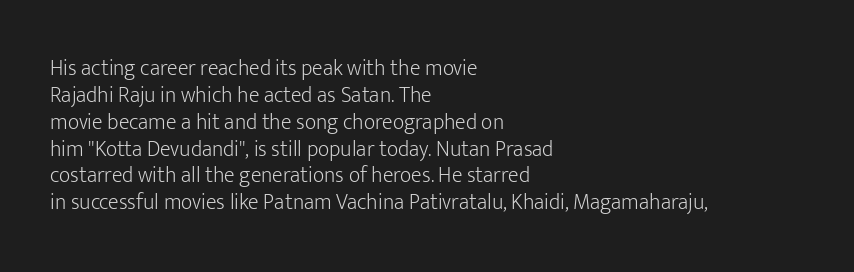
Honestly, the letter spacing is just normal — you wouldn't notice it. A student would call this left alignment; a typographer would say flush left, rag right. The font sits on the lighter half of the weight spectrum, regular included. Just letters on the line, the space beneath them empty.
